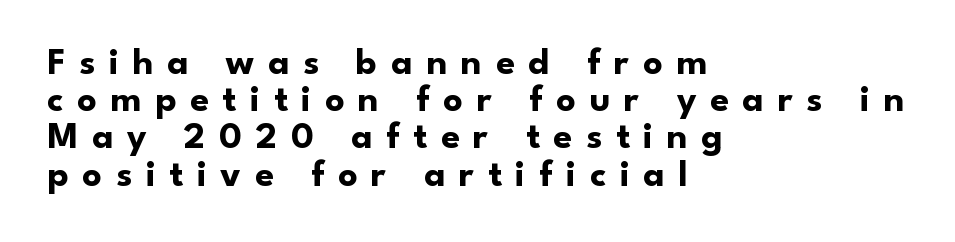
Typeset ragged right — the left edge is the straight one. Heavy, bold letterforms. Are there feet on the stems? There aren't — it's a sans. Clear beneath every line of the passage. The space between consecutive lines is stingy. Caption: expanded tracking, letters set apart.
